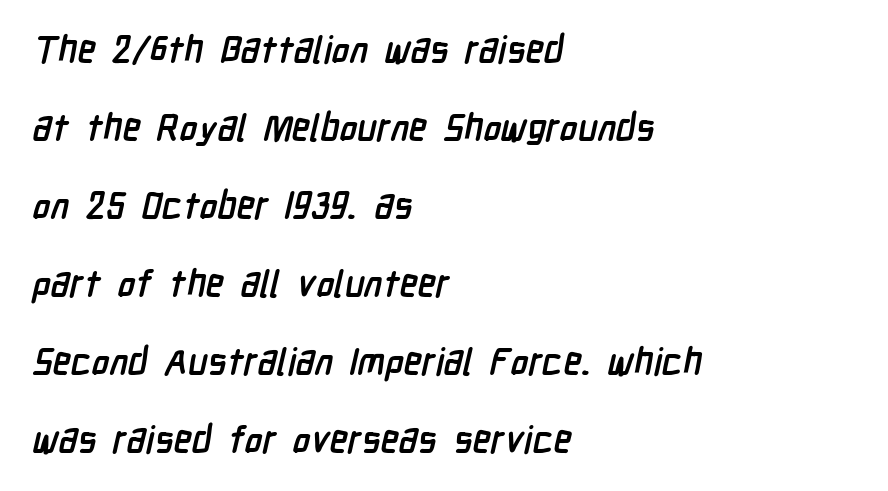
The image shows 37 px semibold, condensed sans-serif type; set left-aligned, loose line spacing (2.11x), normal letter spacing, not underlined; low stroke contrast and a medium x-height.
